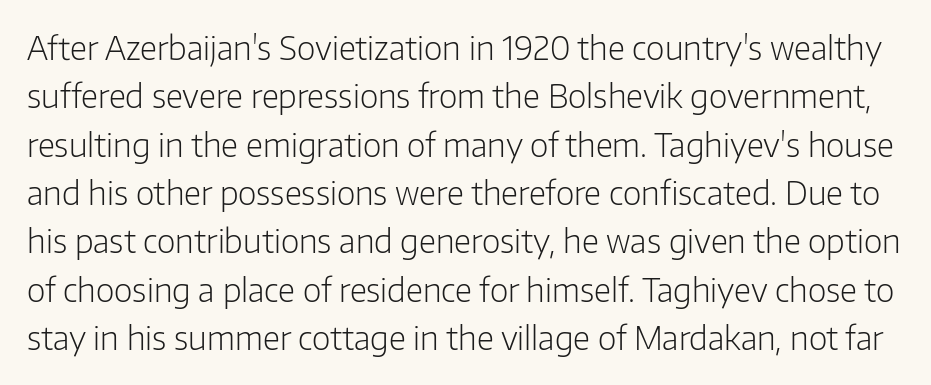
{"serif": "no", "italic": "no", "bold": "no", "weight": "light", "width": "normal", "stroke_contrast": "low", "x_height": "medium", "monospaced": "no", "underline": "no", "line_spacing": "normal", "line_spacing_ratio": 1.51, "letter_spacing": "normal", "letter_spacing_em": 0.0, "glyph_px": 32}
